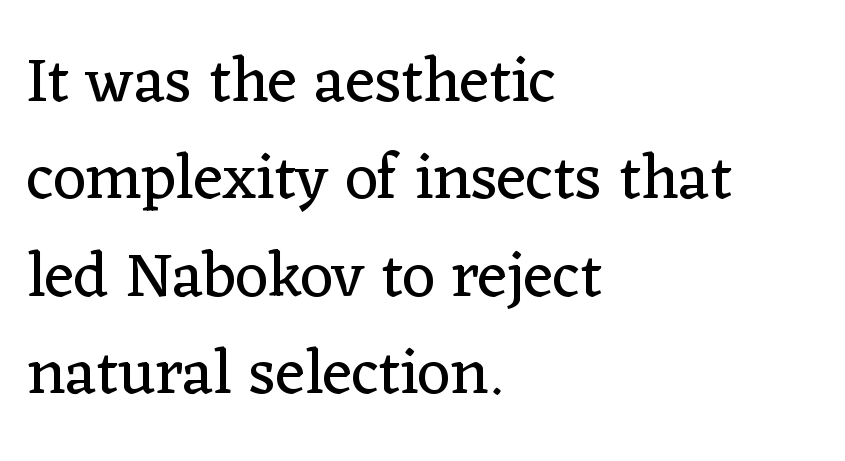
Q: Is the text bold? A: No.
Q: Is the text italic (slanted)? A: No, it is upright.
Q: Is the typeface a serif or a sans-serif typeface? A: Serif.
Q: Is the text underlined? A: No.
Q: How is the paragraph aligned? A: Left-aligned.
Q: Is the spacing between letters normal or unusually wide? A: Normal.
Q: Is the spacing between lines tight, normal or loose? A: Normal.
Q: Width (condensed, normal, or wide)? A: Normal.
Q: Stroke contrast? A: Low.
Q: x-height? A: Medium.
Q: Monospaced? A: No.
